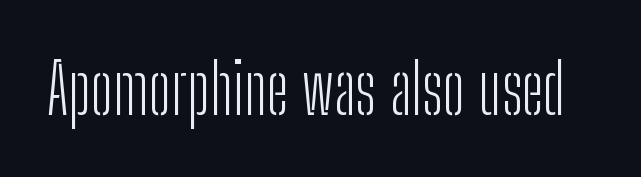
{"serif": "no", "italic": "no", "bold": "no", "weight": "light", "width": "condensed", "stroke_contrast": "low", "x_height": "medium", "monospaced": "no", "underline": "no", "letter_spacing": "normal", "letter_spacing_em": 0.0, "glyph_px": 69}
